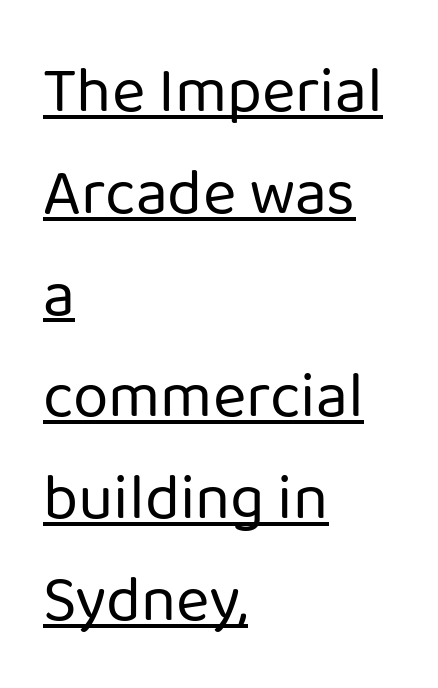
The face used here is rendered with its standard letterfit. Quick note: underline on. Weight: in the light-to-regular range. This sample uses a sans-serif face. Every stem runs plumb, perpendicular to the baseline. The typesetter chose a ragged-right arrangement here.
